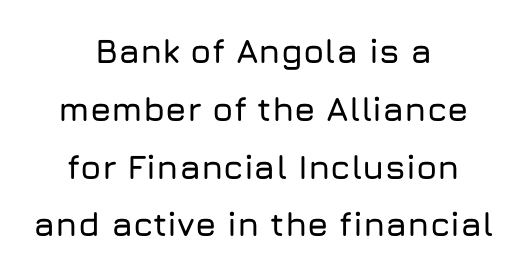
The image shows 34 px sans-serif type, upright; set centered, normal line spacing (1.7x), normal letter spacing, not underlined; low stroke contrast and a medium x-height.
